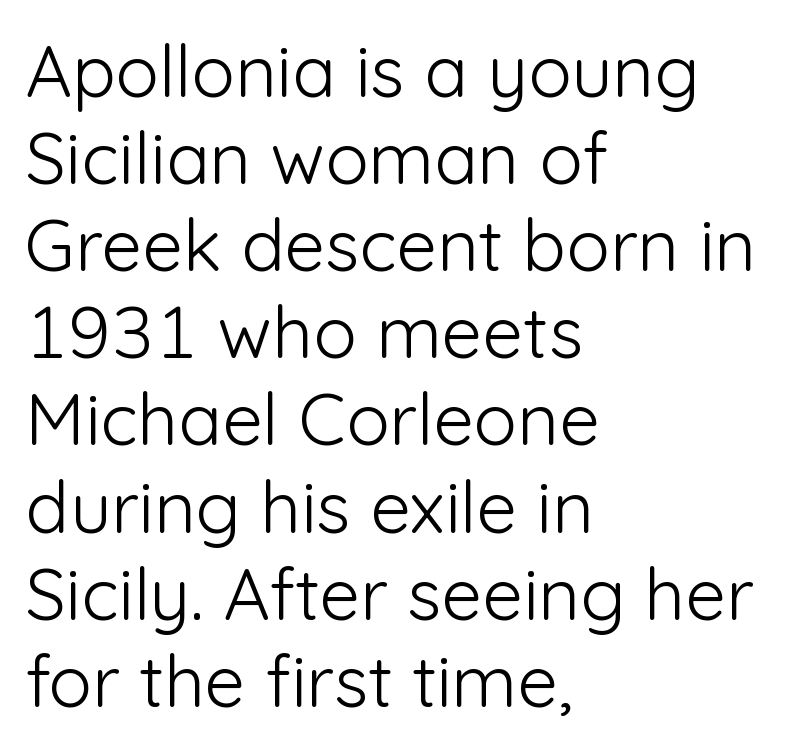
{"serif": "no", "italic": "no", "bold": "no", "weight": "light", "width": "normal", "stroke_contrast": "low", "x_height": "medium", "monospaced": "no", "underline": "no", "align": "left", "line_spacing_ratio": 1.21, "letter_spacing": "normal", "letter_spacing_em": 0.0, "glyph_px": 72}
